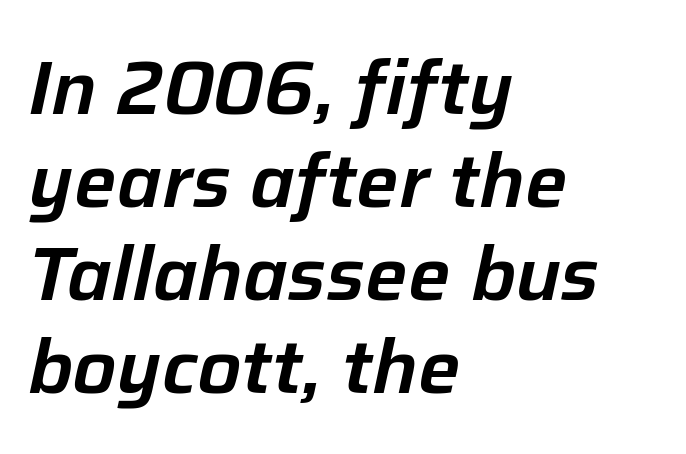
Q: Is the text italic (slanted)? A: Yes, it leans right by about 12 degrees.
Q: Is the text underlined? A: No.
Q: How is the paragraph aligned? A: Left-aligned.
Q: Is the spacing between letters normal or unusually wide? A: Normal.
Q: Width (condensed, normal, or wide)? A: Normal.
Q: Stroke contrast? A: Low.
Q: x-height? A: Medium.
Q: Monospaced? A: No.
